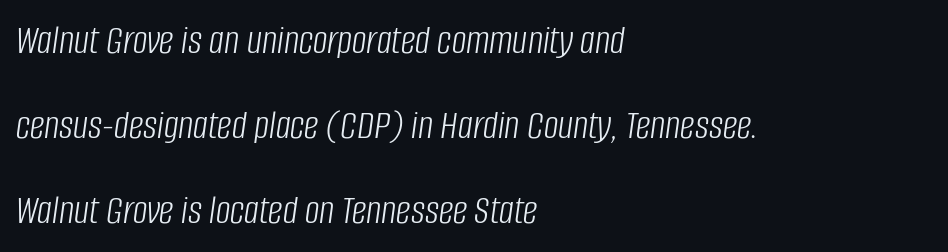
Q: Is the text bold? A: No.
Q: Is the text italic (slanted)? A: Yes, it leans right by about 8 degrees.
Q: Is the text underlined? A: No.
Q: How is the paragraph aligned? A: Left-aligned.
Q: Is the spacing between letters normal or unusually wide? A: Normal.
Q: Is the spacing between lines tight, normal or loose? A: Loose.
Q: Width (condensed, normal, or wide)? A: Condensed.
Q: Stroke contrast? A: Low.
Q: x-height? A: Large.
Q: Monospaced? A: No.
